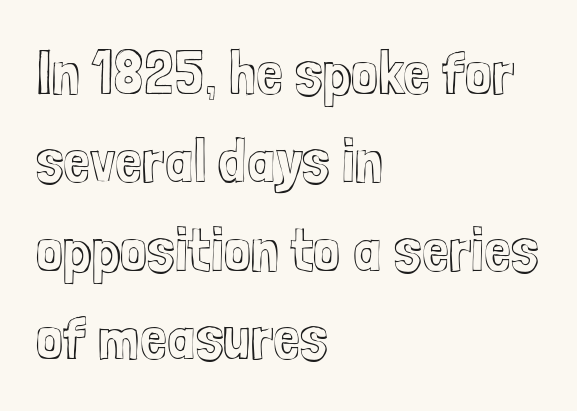
The setting favours the left margin, as ordinary paragraphs usually do. Designer's note — italics off, roman on. Each new line begins a customary step beneath the previous one. Character widths vary here, with narrow letters taking less room than wide ones. Underline: absent.
